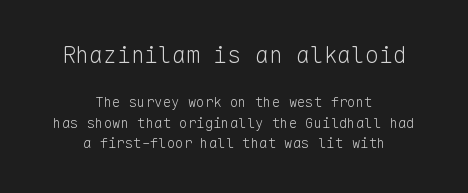
This rendering features lettering with no underline. This reads as an unemphasized weight, regular at the heaviest. Character size in the leading block exceeds that of the trailing block. Honestly, the row spacing looks completely unremarkable. The passage is arranged like a title page — every line centered. Is there any slant? The stems are plumb.
